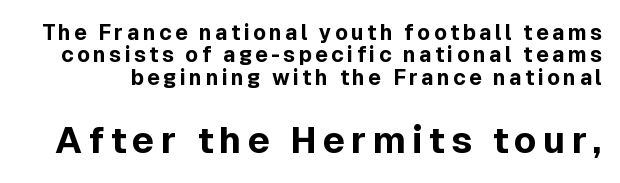
{"serif": "no", "italic": "no", "bold": "yes", "weight": "bold", "width": "normal", "x_height": "medium", "monospaced": "no", "underline": "no", "line_spacing": "tight", "line_spacing_ratio": 1.07, "larger_block": "second", "size_ratio": 1.76, "glyph_px": 37}
